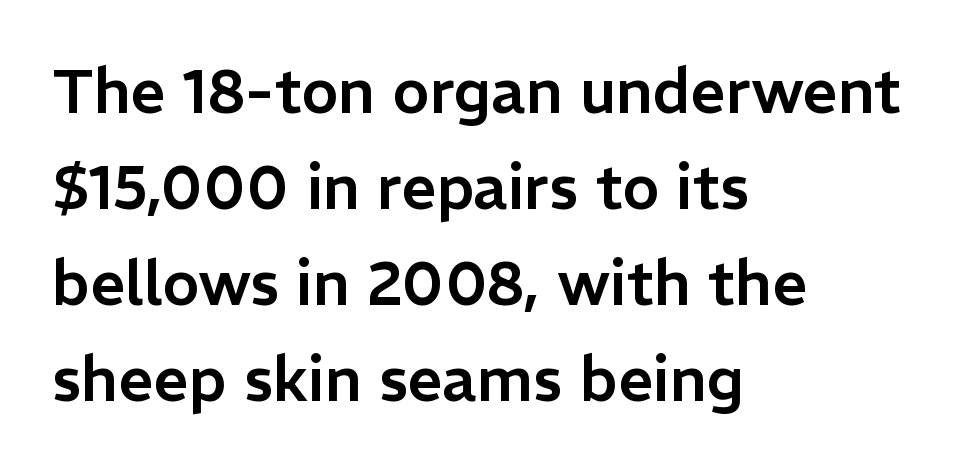
{"serif": "no", "italic": "no", "width": "normal", "stroke_contrast": "low", "x_height": "medium", "monospaced": "no", "underline": "no", "align": "left", "line_spacing": "normal", "line_spacing_ratio": 1.55, "letter_spacing": "normal", "letter_spacing_em": 0.0, "glyph_px": 62}
